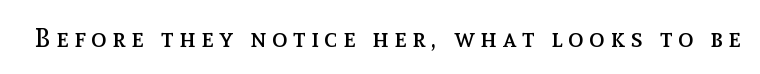
The image shows 26 px text type, upright; set unusually wide letter spacing (+0.21 em), not underlined.
